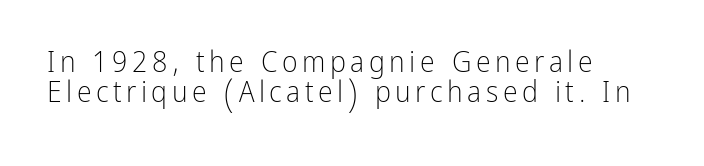
These lines are set flush left with a ragged right edge. The text was rendered using a sans face with plain stroke endings. The letters look calm and open, with moderate or lighter stems. Note the varied advance widths — an 'i' is clearly narrower than an 'm'. Each new line begins almost immediately beneath the previous one. This rendering features lettering with no underline.
